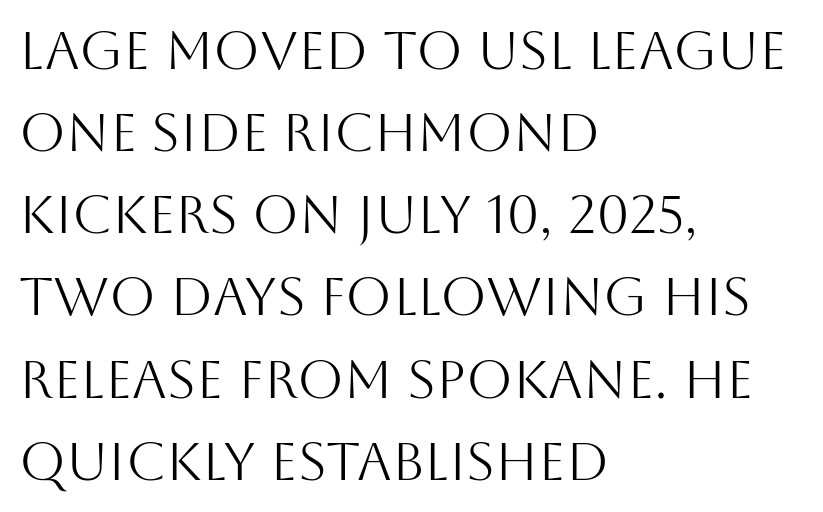
The image shows 53 px light sans-serif type, upright; set left-aligned, normal line spacing (1.55x), normal letter spacing, not underlined; medium stroke contrast and a large x-height.
